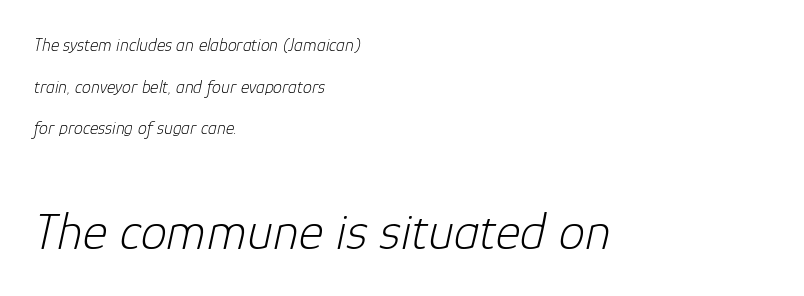
{"italic": "yes", "lean": "right", "slant_degrees": 12, "bold": "no", "weight": "light", "width": "normal", "stroke_contrast": "low", "x_height": "medium", "monospaced": "no", "underline": "no", "align": "left", "line_spacing": "loose", "line_spacing_ratio": 2.31, "letter_spacing": "normal", "letter_spacing_em": 0.0, "larger_block": "second", "size_ratio": 2.94, "glyph_px": 53}
